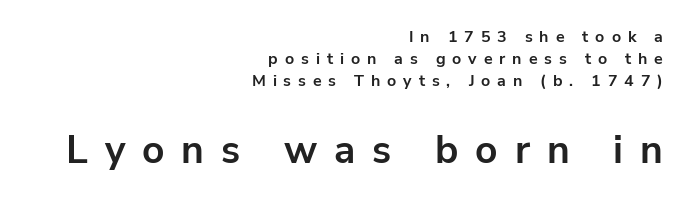
Q: Is the text bold? A: Yes.
Q: Is the text italic (slanted)? A: No, it is upright.
Q: Is the typeface a serif or a sans-serif typeface? A: Sans-serif.
Q: Is the text underlined? A: No.
Q: How is the paragraph aligned? A: Right-aligned.
Q: Is the spacing between letters normal or unusually wide? A: Unusually wide.
Q: Is the spacing between lines tight, normal or loose? A: Normal.
Q: Which block of text is set in a larger size, the first (top) or the second (bottom)? A: The second (bottom) one.
Q: Width (condensed, normal, or wide)? A: Normal.
Q: Stroke contrast? A: Low.
Q: x-height? A: Medium.
Q: Monospaced? A: No.
